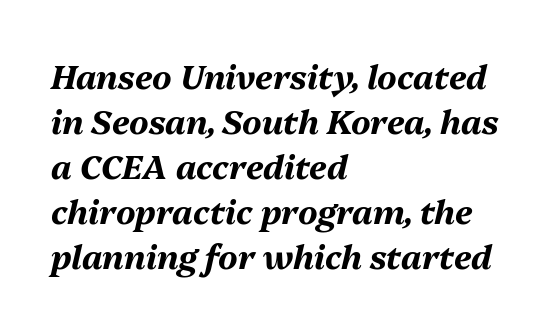
Q: Is the text bold? A: Yes.
Q: Is the text italic (slanted)? A: Yes, it leans right by about 13 degrees.
Q: Is the text underlined? A: No.
Q: How is the paragraph aligned? A: Left-aligned.
Q: Is the spacing between letters normal or unusually wide? A: Normal.
Q: Is the spacing between lines tight, normal or loose? A: Normal.
Q: Width (condensed, normal, or wide)? A: Normal.
Q: Stroke contrast? A: Medium.
Q: x-height? A: Medium.
Q: Monospaced? A: No.
